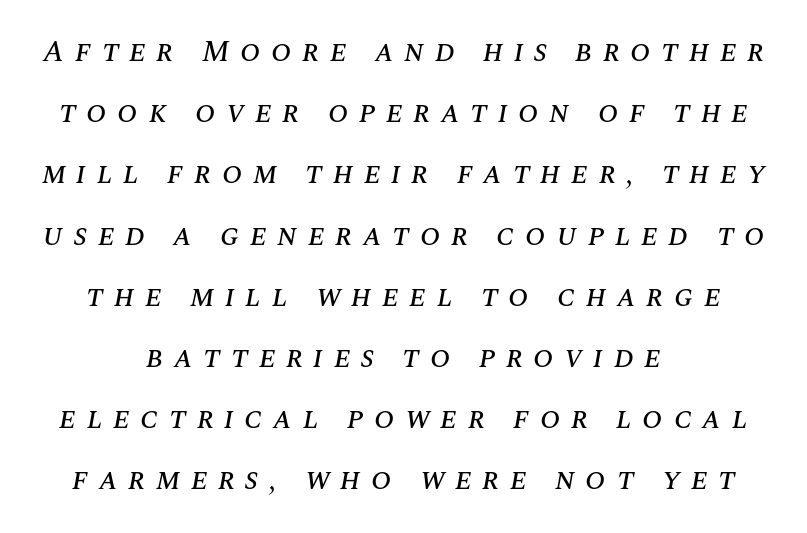
Q: Is the text italic (slanted)? A: Yes, it leans right by about 10 degrees.
Q: Is the text underlined? A: No.
Q: How is the paragraph aligned? A: Centered.
Q: Is the spacing between letters normal or unusually wide? A: Unusually wide.
Q: Is the spacing between lines tight, normal or loose? A: Loose.
Q: Width (condensed, normal, or wide)? A: Normal.
Q: Stroke contrast? A: Medium.
Q: x-height? A: Large.
Q: Monospaced? A: No.
